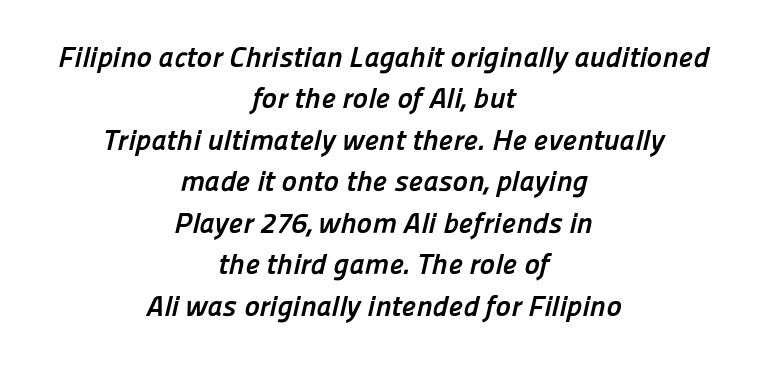
The image shows 29 px semibold sans-serif type; set centered, normal line spacing (1.43x), normal letter spacing, not underlined; low stroke contrast and a medium x-height.
